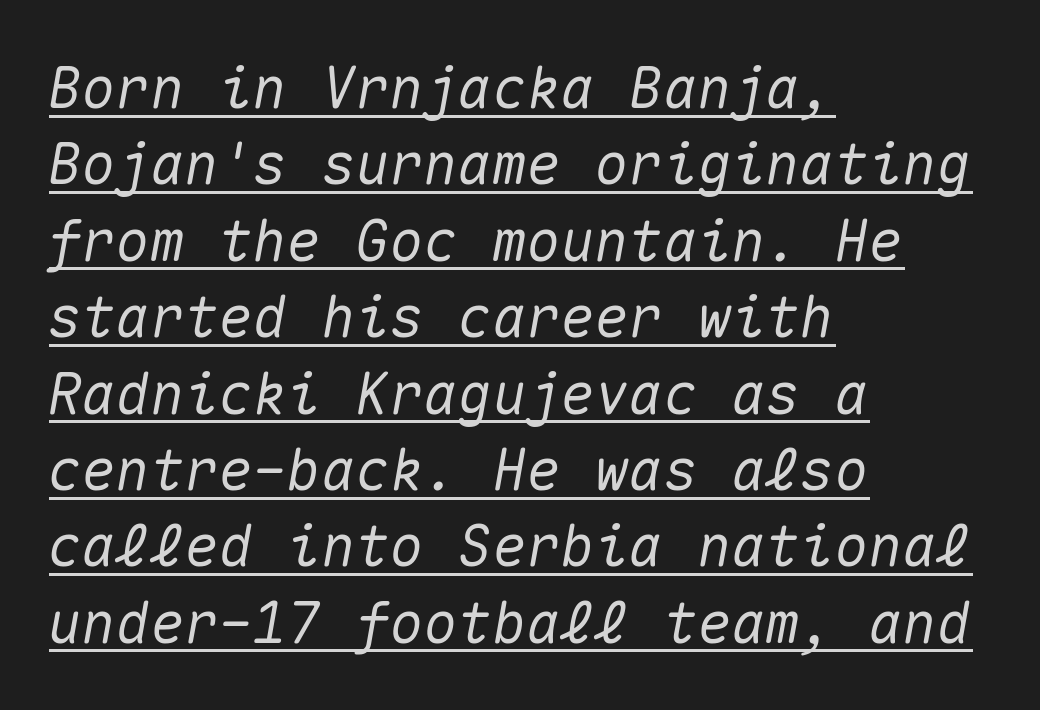
Q: Is the text italic (slanted)? A: Yes, it leans right by about 10 degrees.
Q: Is the text underlined? A: Yes.
Q: How is the paragraph aligned? A: Left-aligned.
Q: Is the spacing between letters normal or unusually wide? A: Normal.
Q: Is the spacing between lines tight, normal or loose? A: Normal.
Q: Width (condensed, normal, or wide)? A: Normal.
Q: Stroke contrast? A: Medium.
Q: x-height? A: Medium.
Q: Monospaced? A: Yes.
